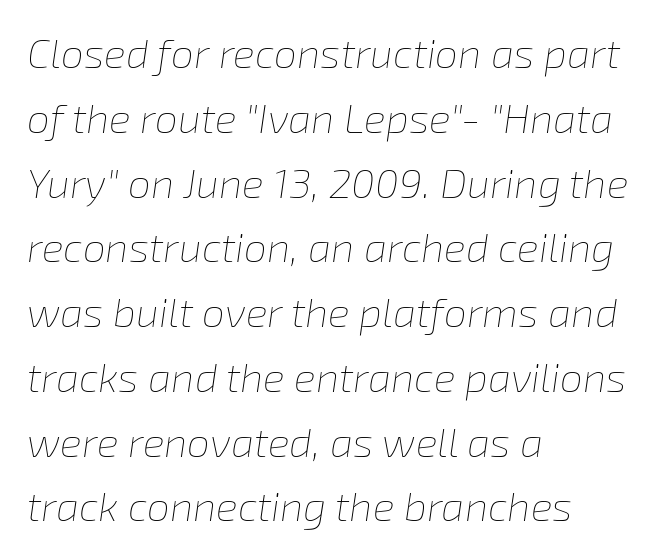
The image shows 41 px thin type, italic (leaning right); set left-aligned, normal line spacing (1.58x), normal letter spacing, not underlined; low stroke contrast and a medium x-height.
